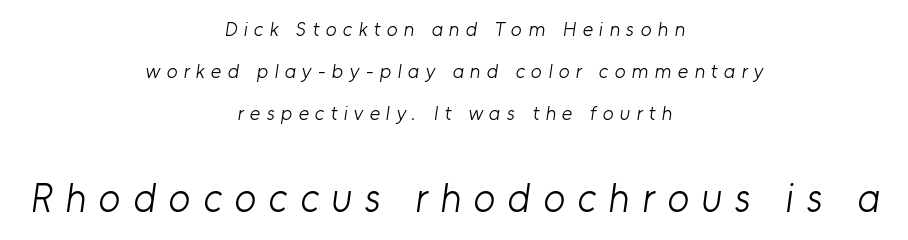
{"serif": "no", "bold": "no", "weight": "light", "width": "normal", "stroke_contrast": "low", "x_height": "medium", "monospaced": "no", "underline": "no", "align": "center", "line_spacing": "loose", "line_spacing_ratio": 2.09, "letter_spacing": "wide", "letter_spacing_em": 0.31, "larger_block": "second", "size_ratio": 2.0, "glyph_px": 40}
